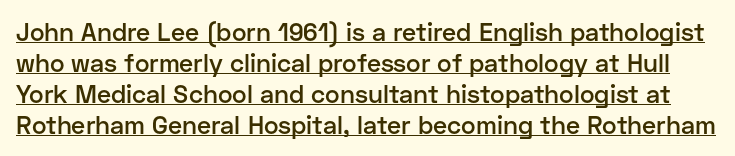
Its strokes are somewhat broadened, the hallmark of semibold type. The typography opts for an upright posture over an oblique one. The rendering keeps characters at their native spacing. The rendering uses the underline text-decoration.
